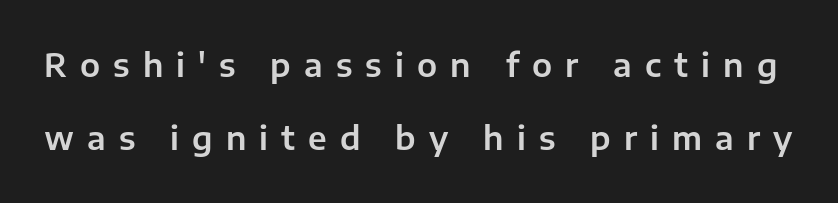
{"serif": "no", "italic": "no", "width": "normal", "stroke_contrast": "low", "x_height": "medium", "monospaced": "no", "underline": "no", "line_spacing": "loose", "line_spacing_ratio": 2.29, "letter_spacing": "wide", "letter_spacing_em": 0.41, "glyph_px": 32}
